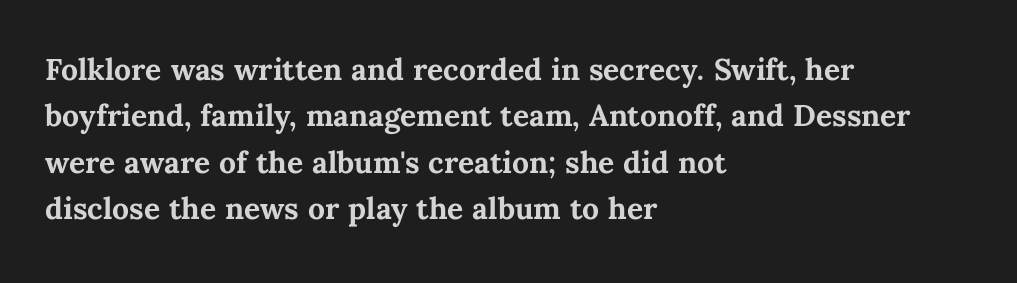
Glyph-to-glyph distance matches everyday printed text. The characters look thick and weighty, a clear bold. The typography opts for an upright posture over an oblique one. Alignment: flush left. The foot of each line stays bare and open.
